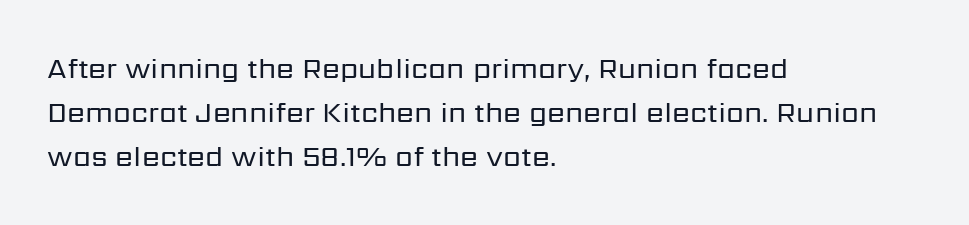
Q: Is the text bold? A: No.
Q: Is the text italic (slanted)? A: No, it is upright.
Q: Is the typeface a serif or a sans-serif typeface? A: Sans-serif.
Q: Is the text underlined? A: No.
Q: How is the paragraph aligned? A: Left-aligned.
Q: Is the spacing between letters normal or unusually wide? A: Normal.
Q: Is the spacing between lines tight, normal or loose? A: Normal.
Q: Width (condensed, normal, or wide)? A: Normal.
Q: Stroke contrast? A: Low.
Q: x-height? A: Medium.
Q: Monospaced? A: No.
